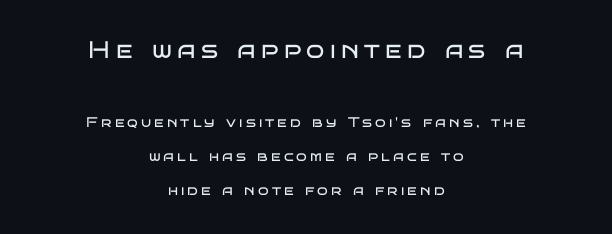
The image shows 24 px text type, upright; set centered, loose line spacing (2.43x), unusually wide letter spacing (+0.22 em), not underlined; the first (top) block is 1.71x larger.
